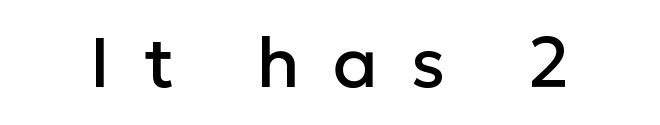
The image shows 70 px sans-serif type, upright; set unusually wide letter spacing (+0.47 em), not underlined; low stroke contrast and a medium x-height.
